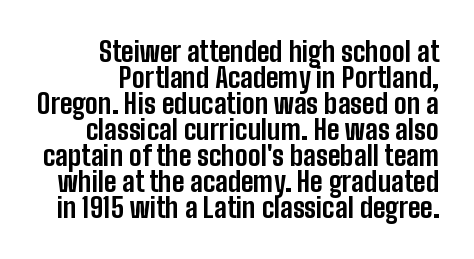
Q: Is the text bold? A: Yes.
Q: Is the text italic (slanted)? A: No, it is upright.
Q: Is the text underlined? A: No.
Q: How is the paragraph aligned? A: Right-aligned.
Q: Is the spacing between letters normal or unusually wide? A: Normal.
Q: Is the spacing between lines tight, normal or loose? A: Tight.
